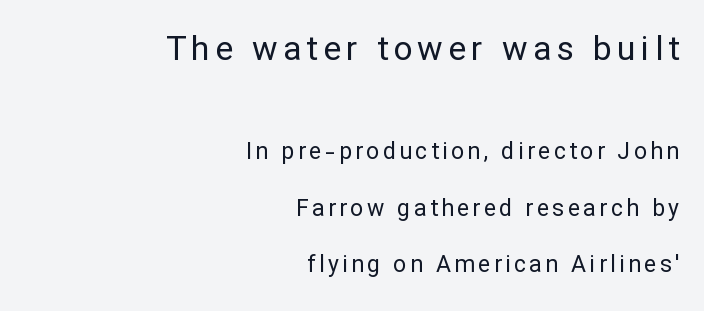
Caption: face not bold, strokes unweighted. Only glyphs here, with clear space below each row. Which chunk is bigger? The first one — the top block dwarfs the bottom. The compositor pushed each line to the right boundary.
